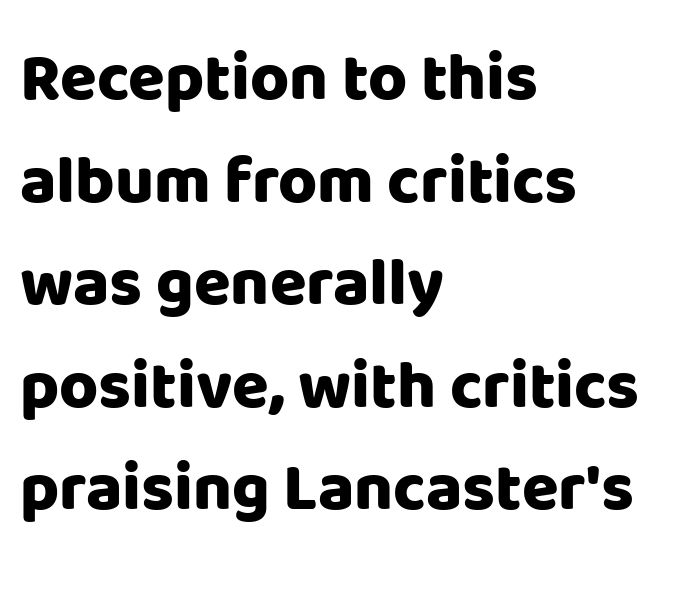
The image shows 67 px heavy sans-serif type, upright; set left-aligned, normal line spacing (1.53x), normal letter spacing, not underlined; low stroke contrast and a large x-height.
